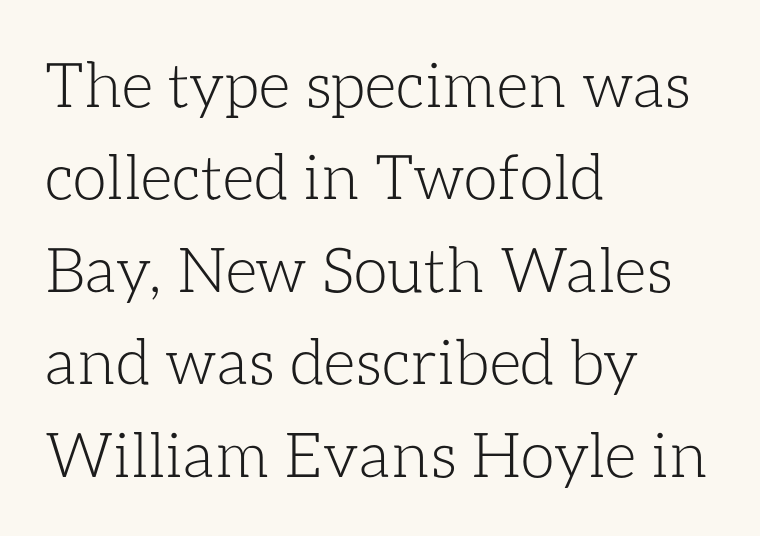
No extra tracking has been applied to these lines. It's the straight-up-and-down kind of type. This sample has the flowing, uneven cadence of proportional lettering. The compositor pushed each line to the left boundary. Leading matches the norm, producing a regular column.
